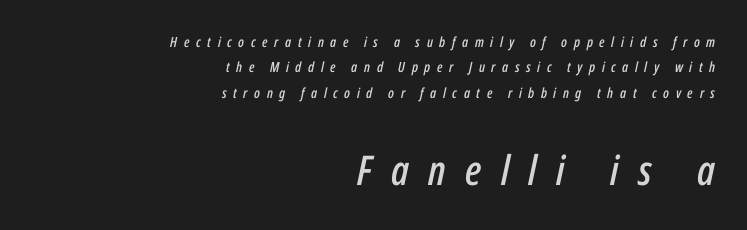
Q: Is the text italic (slanted)? A: Yes, it leans right by about 12 degrees.
Q: Is the text underlined? A: No.
Q: How is the paragraph aligned? A: Right-aligned.
Q: Is the spacing between letters normal or unusually wide? A: Unusually wide.
Q: Which block of text is set in a larger size, the first (top) or the second (bottom)? A: The second (bottom) one.
Q: Width (condensed, normal, or wide)? A: Condensed.
Q: Stroke contrast? A: Low.
Q: x-height? A: Medium.
Q: Monospaced? A: No.
